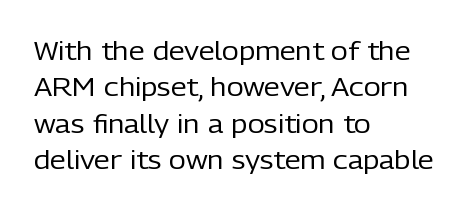
{"italic": "no", "bold": "no", "underline": "no", "align": "left", "line_spacing": "normal", "line_spacing_ratio": 1.4, "letter_spacing": "normal", "letter_spacing_em": 0.0, "glyph_px": 26}
